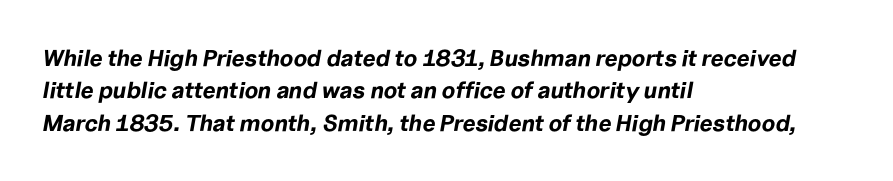
Layout note: lines flush left. As a designer I'd log this as weight 700, bold. Standard letterfit; no display-style spreading of the glyphs. This is oblique type, the kind used for emphasis or titles.
